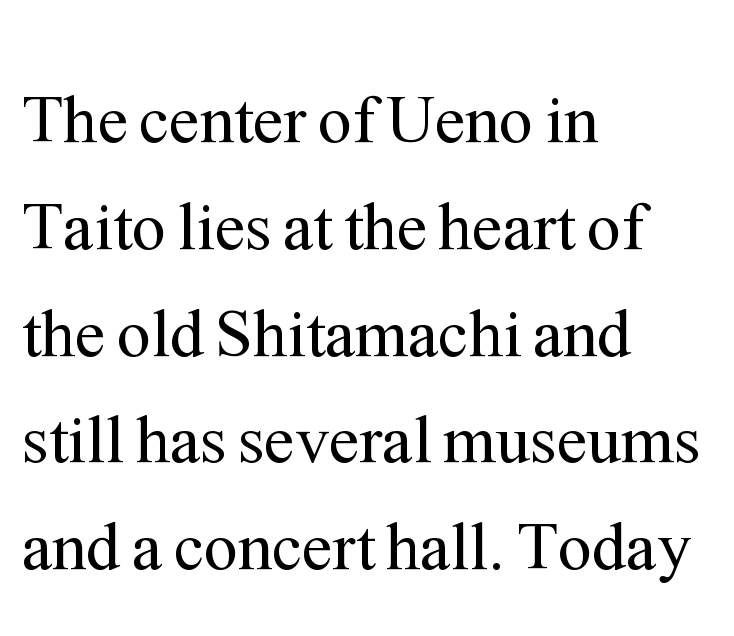
The image shows 68 px regular-weight serif type, upright; set left-aligned, normal line spacing (1.57x), normal letter spacing, not underlined; medium stroke contrast and a medium x-height.
